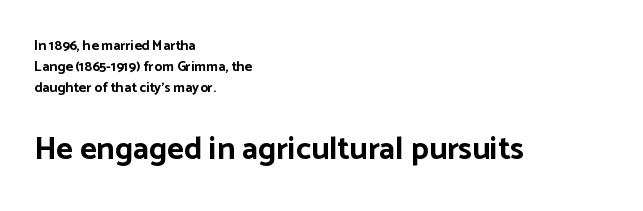
{"serif": "no", "italic": "no", "bold": "yes", "weight": "bold", "width": "normal", "stroke_contrast": "low", "x_height": "medium", "monospaced": "no", "underline": "no", "align": "left", "line_spacing": "normal", "line_spacing_ratio": 1.5, "letter_spacing": "normal", "letter_spacing_em": 0.0, "larger_block": "second", "size_ratio": 2.29, "glyph_px": 32}
